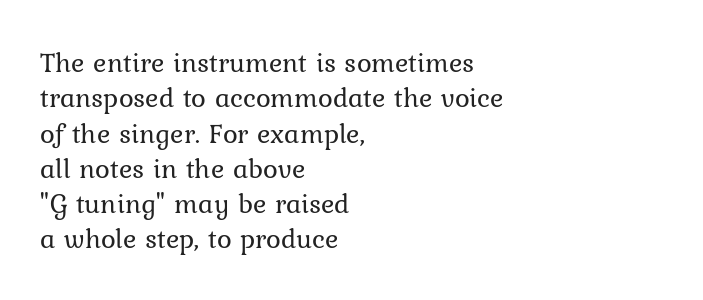
Q: Is the text bold? A: No.
Q: Is the text italic (slanted)? A: No, it is upright.
Q: Is the text underlined? A: No.
Q: How is the paragraph aligned? A: Left-aligned.
Q: Is the spacing between letters normal or unusually wide? A: Normal.
Q: Is the spacing between lines tight, normal or loose? A: Normal.
Q: Width (condensed, normal, or wide)? A: Normal.
Q: Stroke contrast? A: Low.
Q: x-height? A: Medium.
Q: Monospaced? A: No.
